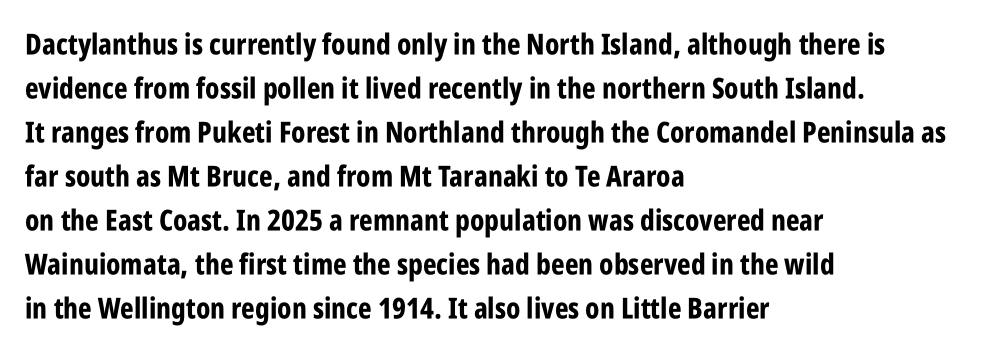
The image shows 29 px bold, condensed sans-serif type, upright; set left-aligned, normal line spacing (1.52x), normal letter spacing, not underlined; low stroke contrast and a large x-height.
